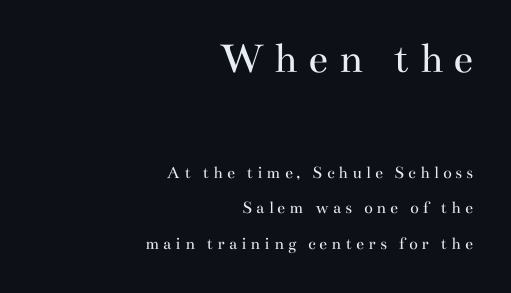
The font family rendered here belongs to the serif group. Line spacing here is loose. Glance below the letters and you will spot only blank space. One-word summary of the alignment: right. The axis of the letterforms is exactly vertical.
